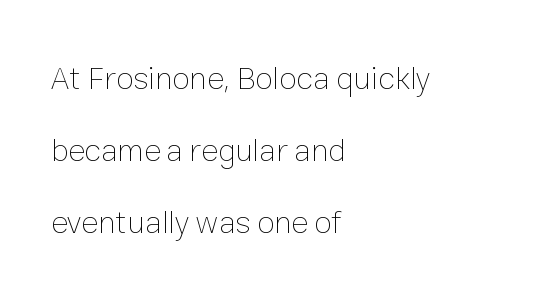
Q: Is the text bold? A: No.
Q: Is the text italic (slanted)? A: No, it is upright.
Q: Is the text underlined? A: No.
Q: How is the paragraph aligned? A: Left-aligned.
Q: Is the spacing between letters normal or unusually wide? A: Normal.
Q: Is the spacing between lines tight, normal or loose? A: Loose.
Q: Width (condensed, normal, or wide)? A: Normal.
Q: Stroke contrast? A: Low.
Q: x-height? A: Medium.
Q: Monospaced? A: No.
